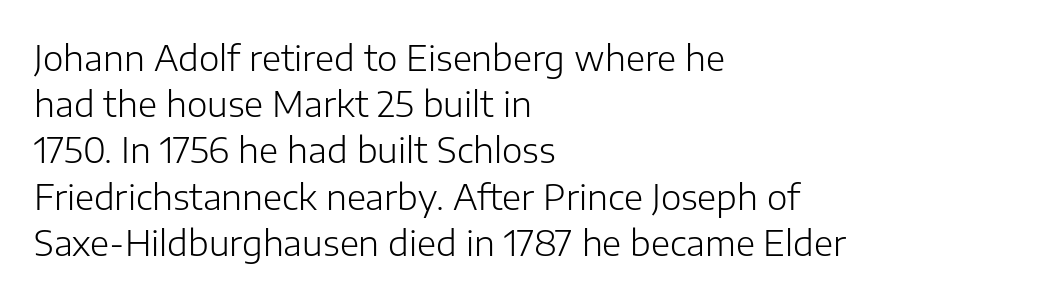
Q: Is the text bold? A: No.
Q: Is the text italic (slanted)? A: No, it is upright.
Q: Is the typeface a serif or a sans-serif typeface? A: Sans-serif.
Q: Is the text underlined? A: No.
Q: How is the paragraph aligned? A: Left-aligned.
Q: Is the spacing between letters normal or unusually wide? A: Normal.
Q: Is the spacing between lines tight, normal or loose? A: Normal.
Q: Width (condensed, normal, or wide)? A: Normal.
Q: Stroke contrast? A: Low.
Q: x-height? A: Medium.
Q: Monospaced? A: No.
